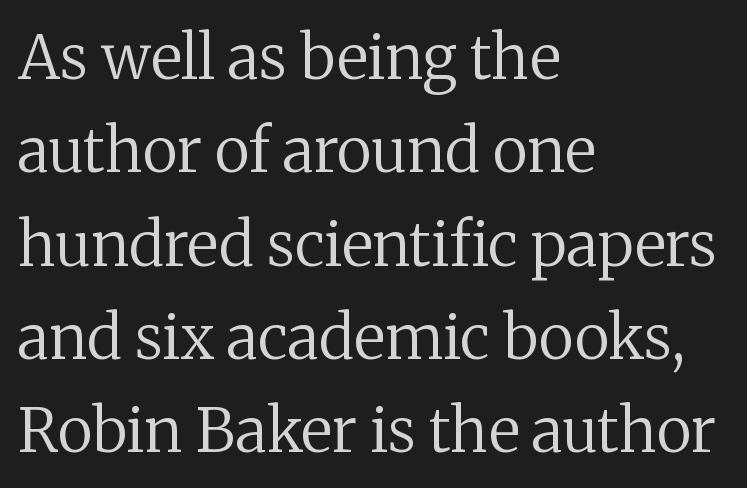
Q: Is the text bold? A: No.
Q: Is the text italic (slanted)? A: No, it is upright.
Q: Is the typeface a serif or a sans-serif typeface? A: Serif.
Q: Is the text underlined? A: No.
Q: How is the paragraph aligned? A: Left-aligned.
Q: Is the spacing between letters normal or unusually wide? A: Normal.
Q: Is the spacing between lines tight, normal or loose? A: Normal.
Q: Width (condensed, normal, or wide)? A: Normal.
Q: Stroke contrast? A: Medium.
Q: x-height? A: Medium.
Q: Monospaced? A: No.
